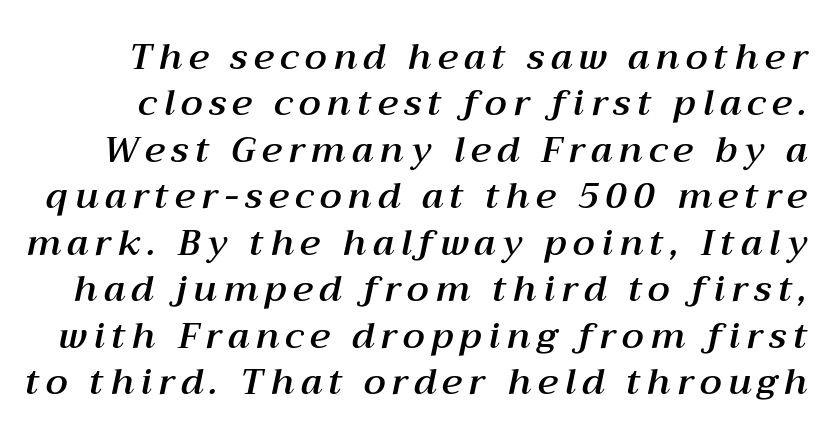
Q: Is the text italic (slanted)? A: Yes, it leans right by about 12 degrees.
Q: Is the text underlined? A: No.
Q: Is the spacing between lines tight, normal or loose? A: Normal.
Q: Width (condensed, normal, or wide)? A: Normal.
Q: Stroke contrast? A: Medium.
Q: x-height? A: Medium.
Q: Monospaced? A: No.
